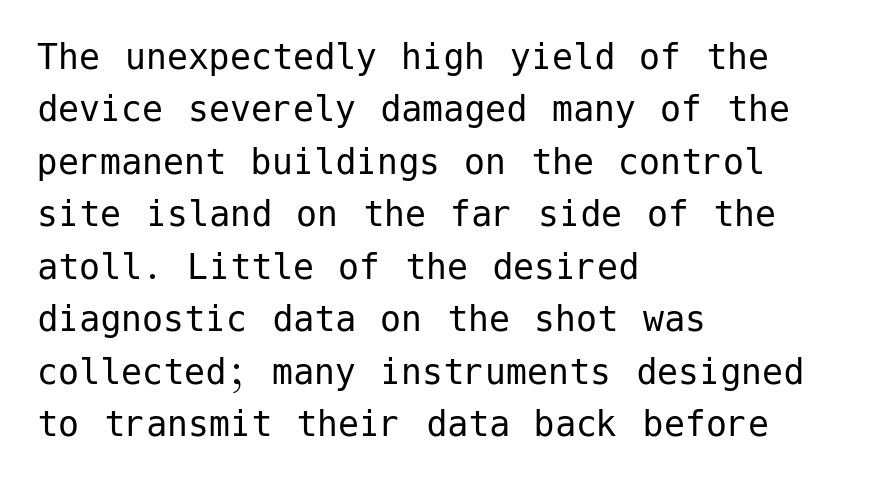
The rendering keeps characters at their native spacing. Rows of type keep a routine distance in the vertical direction. Line starts are locked; line ends wander. Underline: absent. The type family on display is of the sans-serif kind.
